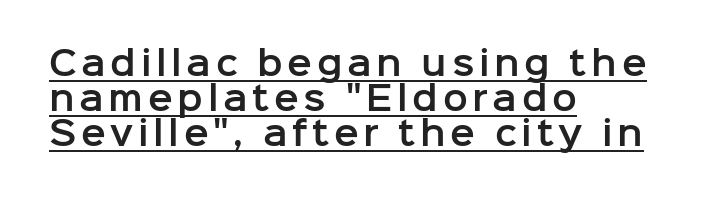
Q: Is the text italic (slanted)? A: No, it is upright.
Q: Is the typeface a serif or a sans-serif typeface? A: Sans-serif.
Q: Is the text underlined? A: Yes.
Q: How is the paragraph aligned? A: Left-aligned.
Q: Is the spacing between lines tight, normal or loose? A: Tight.
Q: Width (condensed, normal, or wide)? A: Normal.
Q: Stroke contrast? A: Low.
Q: x-height? A: Medium.
Q: Monospaced? A: No.
